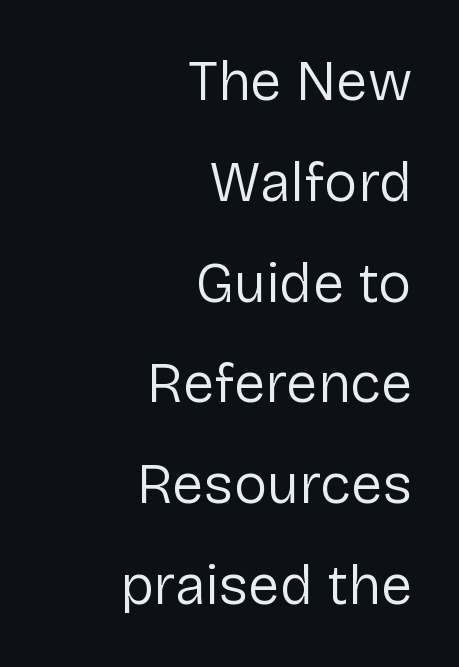
The gaps between neighbouring characters are ordinary and unremarkable. The strip under each line holds only bare page. On a weight scale, this lands at 450 or below. Do the letters lean? They stand straight.
